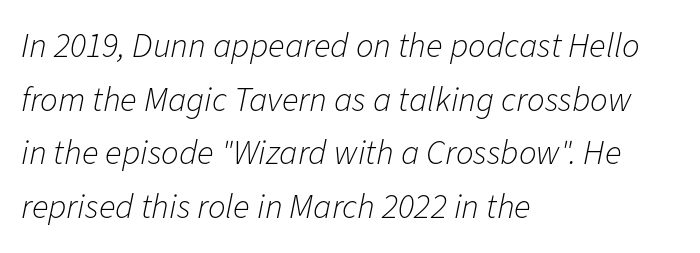
Q: Is the text bold? A: No.
Q: Is the text italic (slanted)? A: Yes, it leans right by about 11 degrees.
Q: Is the text underlined? A: No.
Q: How is the paragraph aligned? A: Left-aligned.
Q: Is the spacing between letters normal or unusually wide? A: Normal.
Q: Is the spacing between lines tight, normal or loose? A: Normal.
Q: Width (condensed, normal, or wide)? A: Normal.
Q: Stroke contrast? A: Low.
Q: x-height? A: Medium.
Q: Monospaced? A: No.
